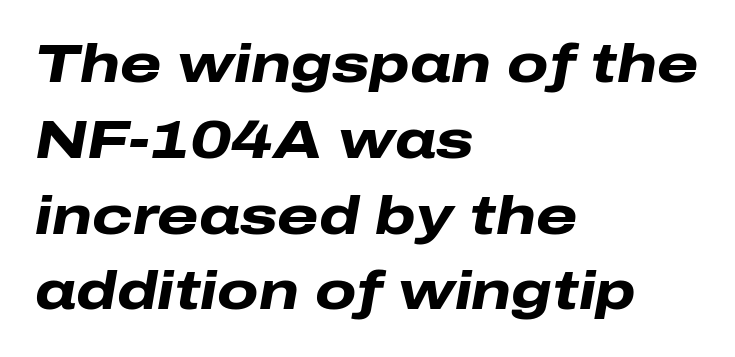
Q: Is the text bold? A: Yes.
Q: Is the text italic (slanted)? A: Yes, it leans right by about 10 degrees.
Q: Is the text underlined? A: No.
Q: How is the paragraph aligned? A: Left-aligned.
Q: Is the spacing between letters normal or unusually wide? A: Normal.
Q: Is the spacing between lines tight, normal or loose? A: Normal.
Q: Width (condensed, normal, or wide)? A: Wide.
Q: Stroke contrast? A: Low.
Q: x-height? A: Medium.
Q: Monospaced? A: No.
